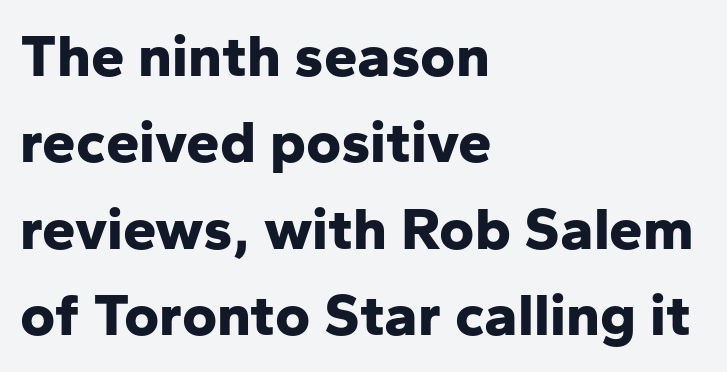
The image shows 60 px bold sans-serif type, upright; set left-aligned, normal line spacing (1.44x), normal letter spacing, not underlined; low stroke contrast and a medium x-height.
